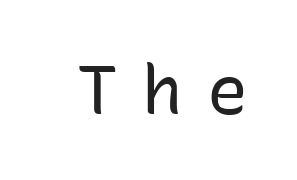
Q: Is the text bold? A: No.
Q: Is the text italic (slanted)? A: No, it is upright.
Q: Is the typeface a serif or a sans-serif typeface? A: Sans-serif.
Q: Is the text underlined? A: No.
Q: Is the spacing between letters normal or unusually wide? A: Unusually wide.
Q: Width (condensed, normal, or wide)? A: Normal.
Q: Stroke contrast? A: Low.
Q: x-height? A: Medium.
Q: Monospaced? A: No.
